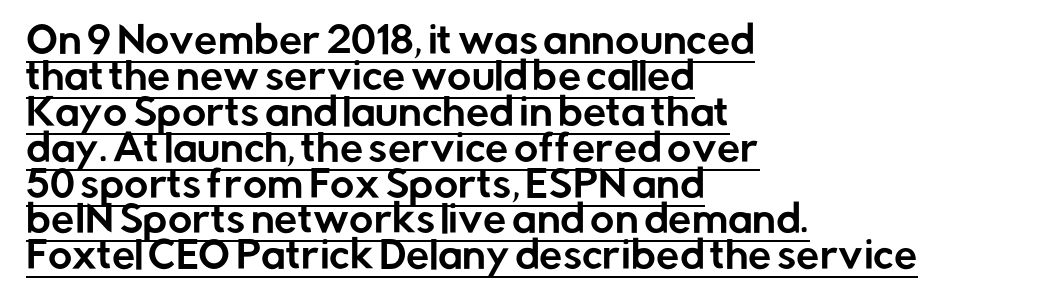
The image shows 37 px sans-serif type, upright; set left-aligned, tight line spacing (0.97x), normal letter spacing, underlined; low stroke contrast and a medium x-height.
